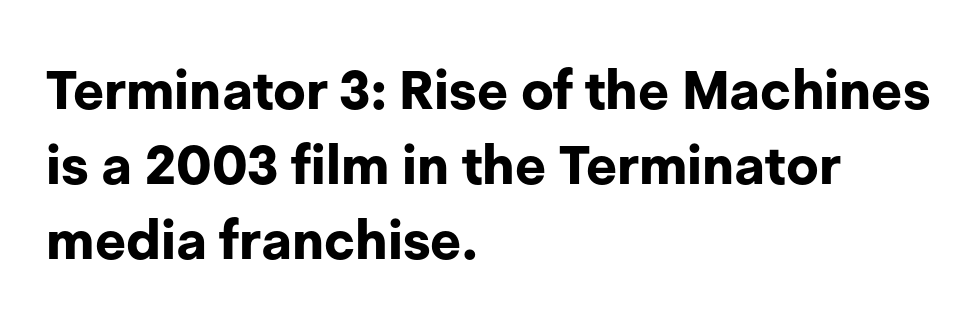
The image shows 54 px bold sans-serif type, upright; set left-aligned, normal line spacing (1.39x), normal letter spacing, not underlined; low stroke contrast and a medium x-height.
